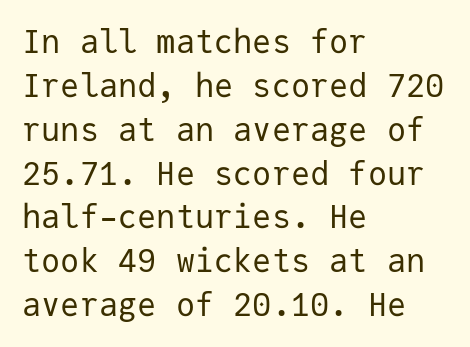
{"serif": "no", "italic": "no", "bold": "no", "weight": "regular", "width": "normal", "stroke_contrast": "low", "x_height": "medium", "monospaced": "yes", "underline": "no", "align": "left", "line_spacing": "normal", "line_spacing_ratio": 1.37, "letter_spacing": "normal", "letter_spacing_em": 0.0, "glyph_px": 32}
